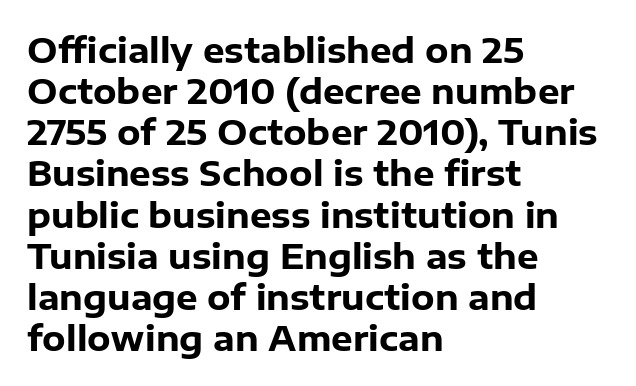
This sample uses a sans-serif face. Words float on clear page, feet unadorned. The face used here is proportionally spaced, like ordinary book or web type. Bold? Absolutely — the strokes are thick and heavy.
